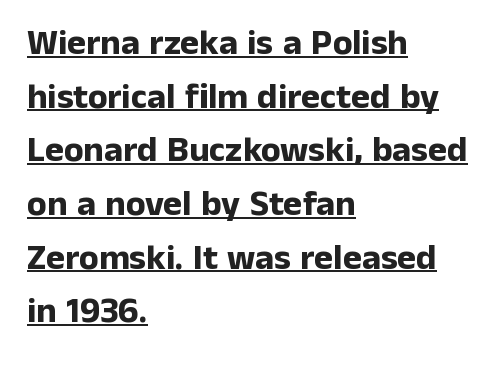
This sample uses a sans-serif face. Upright lettering throughout. The paragraph shown leans on its left margin. Look at the stroke-to-counter ratio: heavy, a bold. The type is set solid horizontally, with unmodified tracking.
